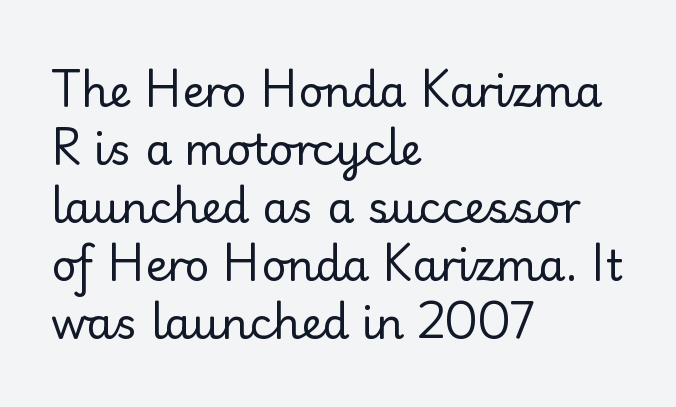
{"serif": "no", "italic": "no", "bold": "no", "weight": "regular", "width": "normal", "stroke_contrast": "low", "x_height": "small", "monospaced": "no", "underline": "no", "align": "left", "line_spacing": "normal", "line_spacing_ratio": 1.35, "letter_spacing": "normal", "letter_spacing_em": 0.0, "glyph_px": 43}
